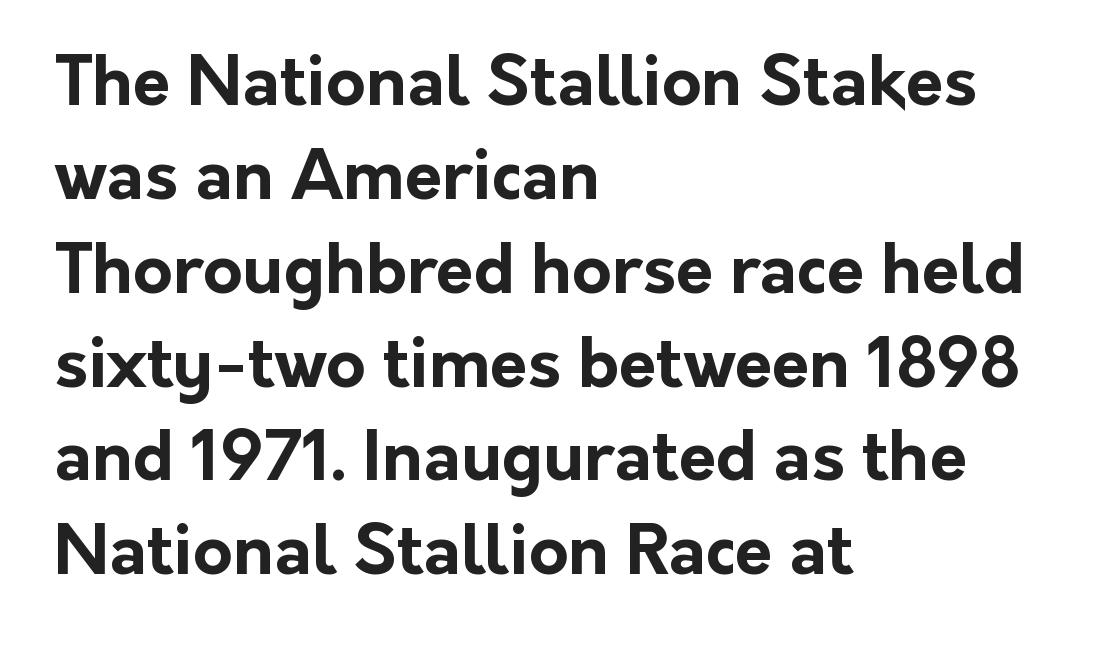
Q: Is the text bold? A: Yes.
Q: Is the text italic (slanted)? A: No, it is upright.
Q: Is the typeface a serif or a sans-serif typeface? A: Sans-serif.
Q: Is the text underlined? A: No.
Q: How is the paragraph aligned? A: Left-aligned.
Q: Is the spacing between letters normal or unusually wide? A: Normal.
Q: Is the spacing between lines tight, normal or loose? A: Normal.
Q: Width (condensed, normal, or wide)? A: Normal.
Q: Stroke contrast? A: Low.
Q: x-height? A: Medium.
Q: Monospaced? A: No.
